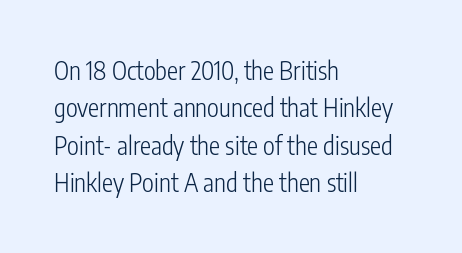
Q: Is the text bold? A: No.
Q: Is the text italic (slanted)? A: No, it is upright.
Q: Is the text underlined? A: No.
Q: How is the paragraph aligned? A: Left-aligned.
Q: Is the spacing between letters normal or unusually wide? A: Normal.
Q: Is the spacing between lines tight, normal or loose? A: Normal.
